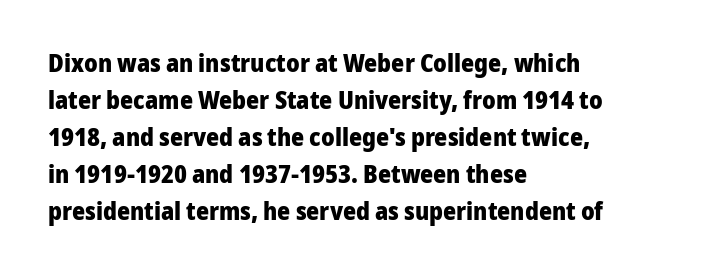
The image shows 25 px bold type, upright; set left-aligned, normal line spacing (1.48x), normal letter spacing, not underlined.
